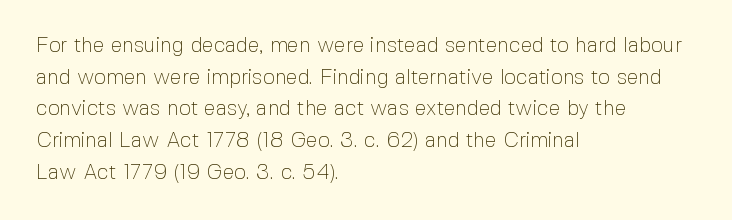
Style check: upright. Leftover space on each line is placed entirely after the last word. The rows are spaced the way most documents space them. The font is comparable to plain body text, perhaps lighter. Honestly, there is no underline to notice here at all. Nobody touched the tracking dial on this one.
